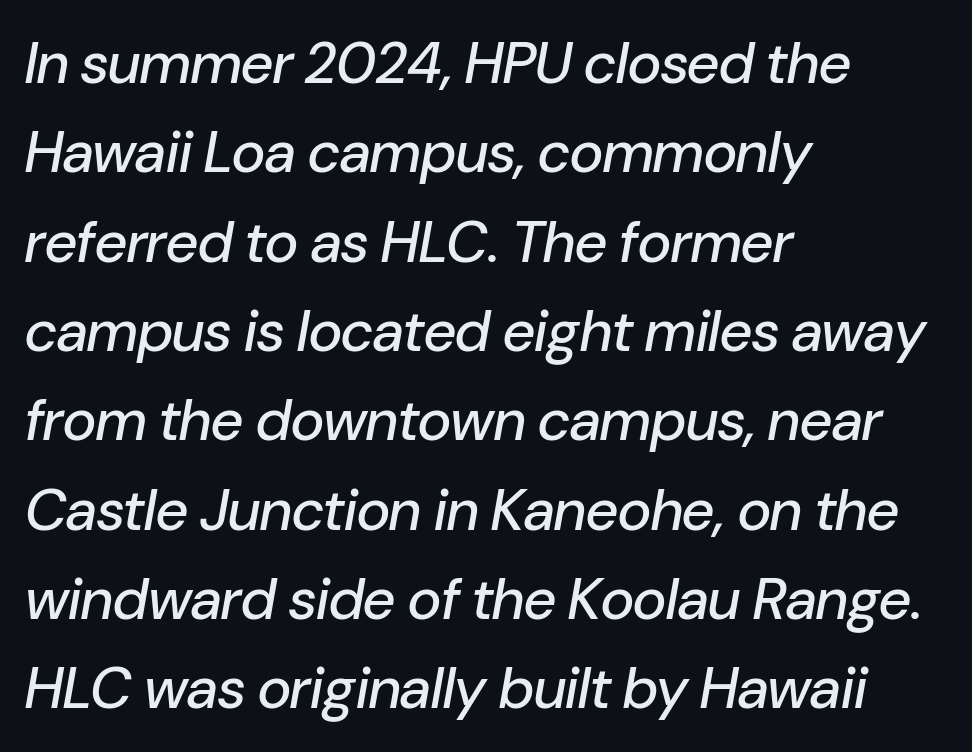
Q: Is the text italic (slanted)? A: Yes, it leans right by about 10 degrees.
Q: Is the text underlined? A: No.
Q: How is the paragraph aligned? A: Left-aligned.
Q: Is the spacing between letters normal or unusually wide? A: Normal.
Q: Is the spacing between lines tight, normal or loose? A: Normal.
Q: Width (condensed, normal, or wide)? A: Normal.
Q: Stroke contrast? A: Low.
Q: x-height? A: Medium.
Q: Monospaced? A: No.
